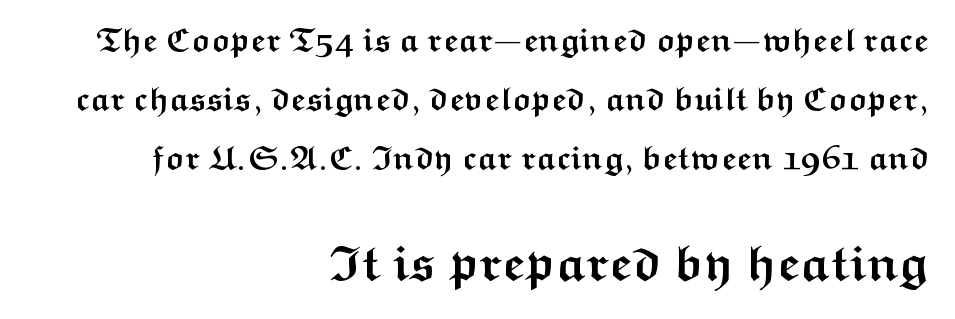
The image shows 50 px semibold, wide sans-serif type, upright; set right-aligned, line spacing 1.79x, normal letter spacing, not underlined; the second (bottom) block is 1.52x larger; medium stroke contrast and a medium x-height.
